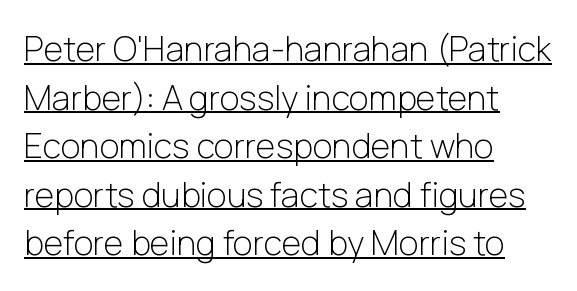
The image shows 34 px light sans-serif type, upright; set left-aligned, normal line spacing (1.43x), normal letter spacing, underlined; low stroke contrast and a medium x-height.
